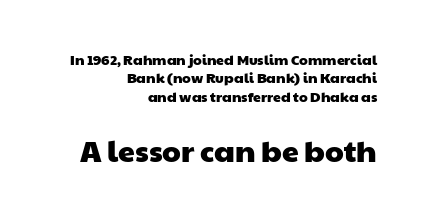
The image shows 30 px wide sans-serif type; set right-aligned, normal line spacing (1.32x), normal letter spacing, not underlined; the second (bottom) block is 2.14x larger; low stroke contrast and a medium x-height.
